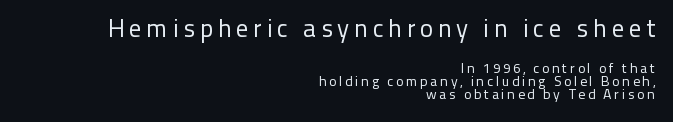
The leading is snug, giving the passage a crowded texture. Two sizes are in play, and the larger belongs to the first block. Is the block centered? No — it sits flush against the right margin. Bold? No — there's no thickening of the strokes. The axis of the letterforms is exactly vertical. Plain, unruled lines of type.
